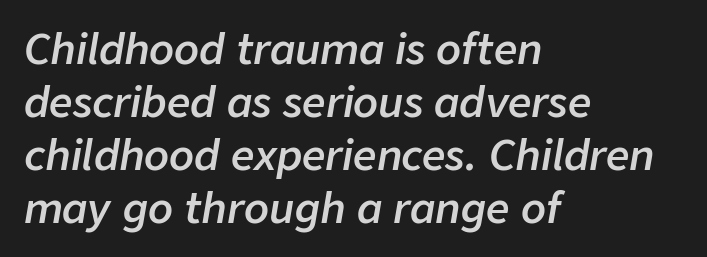
The specimen omits any rule beneath the text block's lines. The passage shown is semibold, sitting just below true bold. The typesetter chose a ragged-right arrangement here. Every character sits at an angle, as italics do. Observe the ordinary spacing: letters are neighbours, not strangers.
